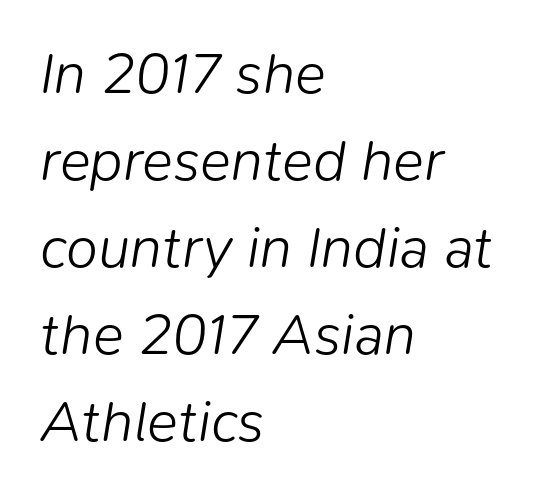
The image shows 58 px light type, italic (leaning right); set left-aligned, normal line spacing (1.5x), normal letter spacing, not underlined; low stroke contrast and a medium x-height.
